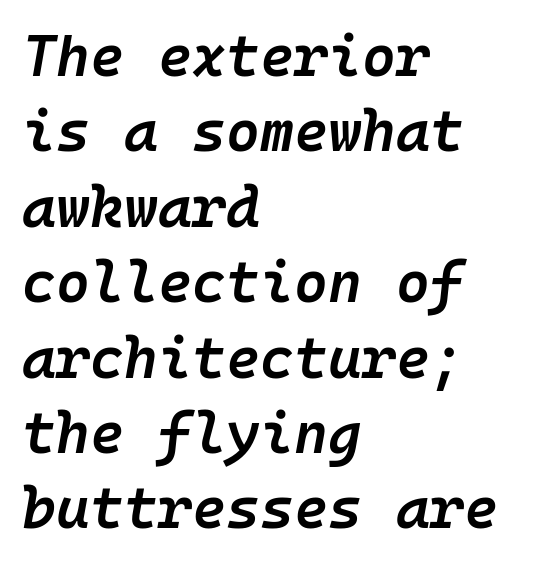
The image shows 58 px semibold type, italic (leaning right), monospaced; set left-aligned, normal line spacing (1.3x), normal letter spacing, not underlined; low stroke contrast and a medium x-height.
